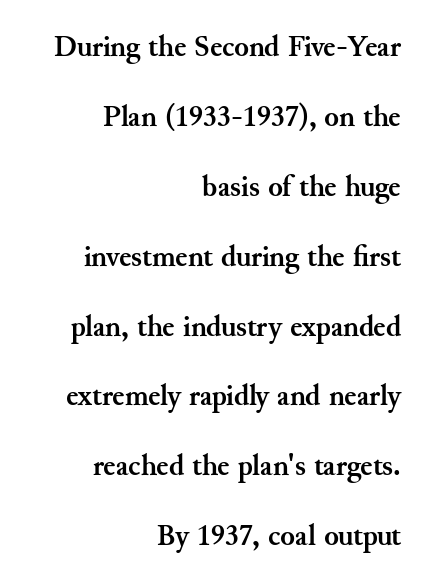
The image shows 30 px semibold serif type, upright; set right-aligned, loose line spacing (2.33x), normal letter spacing, not underlined; medium stroke contrast and a small x-height.
